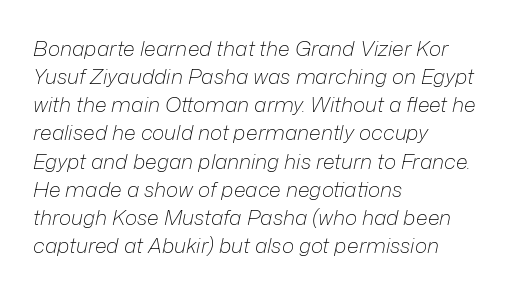
Q: Is the text bold? A: No.
Q: Is the text italic (slanted)? A: Yes, it leans right by about 12 degrees.
Q: Is the text underlined? A: No.
Q: How is the paragraph aligned? A: Left-aligned.
Q: Is the spacing between letters normal or unusually wide? A: Normal.
Q: Is the spacing between lines tight, normal or loose? A: Normal.
